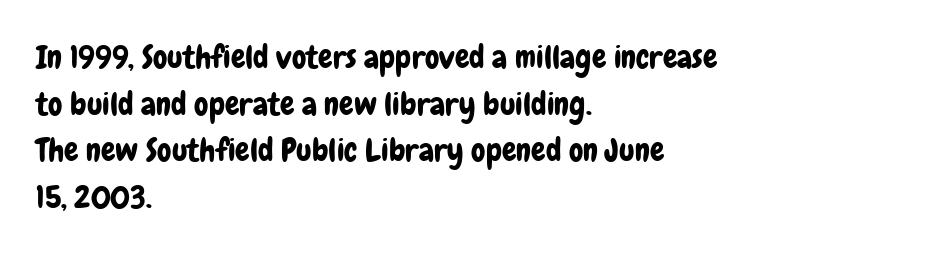
{"serif": "no", "italic": "no", "width": "condensed", "stroke_contrast": "low", "x_height": "medium", "monospaced": "no", "underline": "no", "align": "left", "line_spacing": "normal", "line_spacing_ratio": 1.46, "letter_spacing": "normal", "letter_spacing_em": 0.0, "glyph_px": 32}
